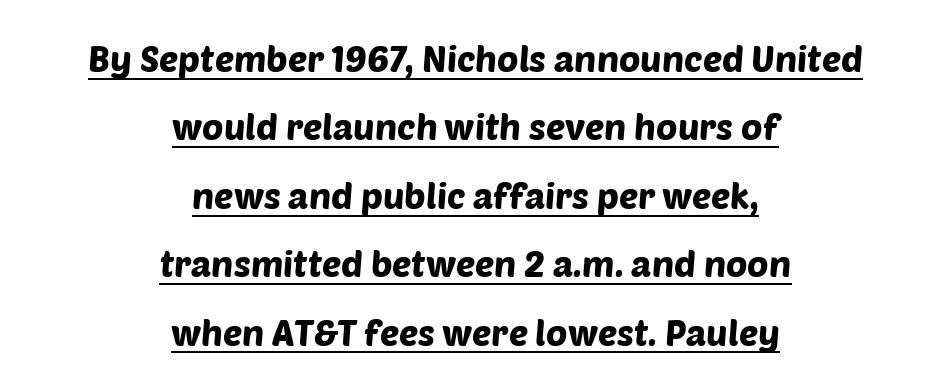
The image shows 36 px sans-serif type; set centered, loose line spacing (1.9x), normal letter spacing, underlined; low stroke contrast and a large x-height.
